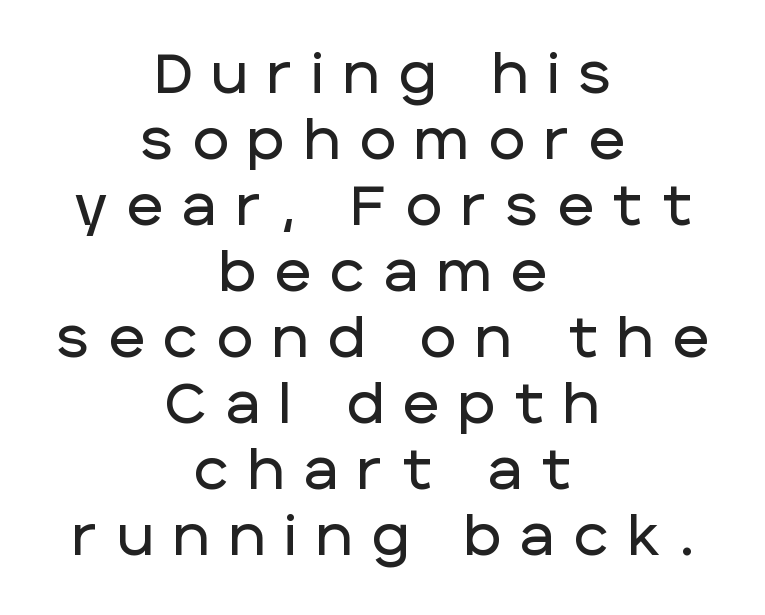
Do the characters align in a grid? No, the font is proportional. I'd call this a sans setting — the letters go barefoot. Letter spacing: wide. The gap between lines stays unmarked. A typesetter would mark this as roman, not italic. Visually the block forms a symmetrical silhouette, jagged on both flanks.
